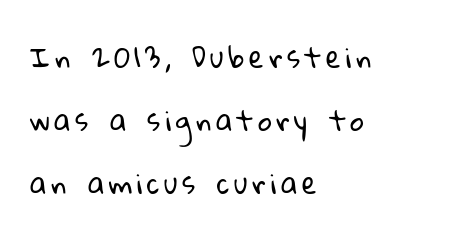
Q: Is the text bold? A: No.
Q: Is the text underlined? A: No.
Q: How is the paragraph aligned? A: Left-aligned.
Q: Is the spacing between lines tight, normal or loose? A: Loose.
